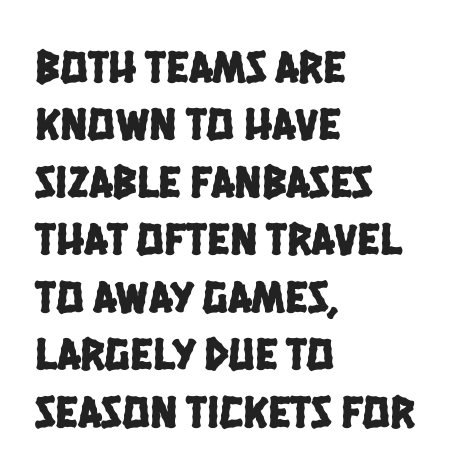
Q: Is the typeface a serif or a sans-serif typeface? A: Sans-serif.
Q: Is the text underlined? A: No.
Q: How is the paragraph aligned? A: Left-aligned.
Q: Is the spacing between letters normal or unusually wide? A: Normal.
Q: Is the spacing between lines tight, normal or loose? A: Normal.
Q: Width (condensed, normal, or wide)? A: Condensed.
Q: Stroke contrast? A: Low.
Q: x-height? A: Large.
Q: Monospaced? A: No.
